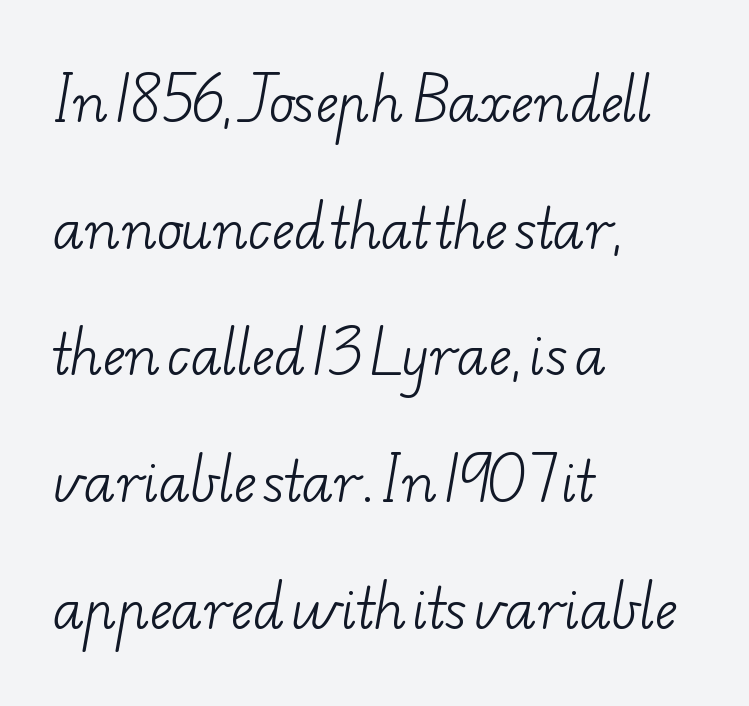
The image shows 53 px light, wide serif type; set left-aligned, loose line spacing (2.39x), normal letter spacing, not underlined; low stroke contrast and a small x-height.
